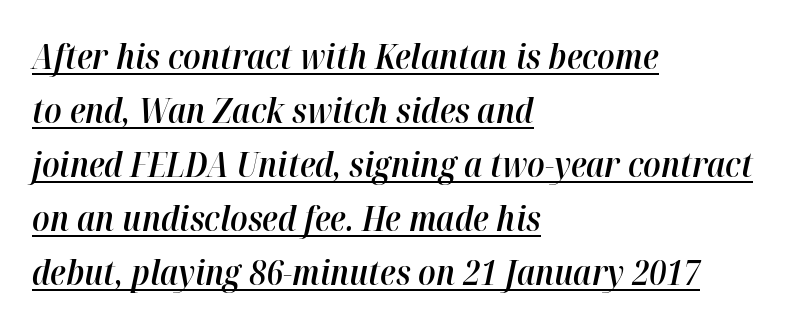
{"italic": "yes", "lean": "right", "slant_degrees": 12, "bold": "semi", "weight": "semibold", "width": "normal", "stroke_contrast": "high", "x_height": "medium", "monospaced": "no", "underline": "yes", "align": "left", "line_spacing": "normal", "line_spacing_ratio": 1.59, "letter_spacing": "normal", "letter_spacing_em": 0.0, "glyph_px": 34}
